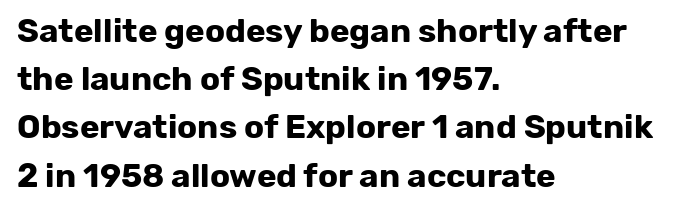
The image shows 33 px bold sans-serif type, upright; set left-aligned, normal line spacing (1.46x), normal letter spacing, not underlined; low stroke contrast and a medium x-height.
